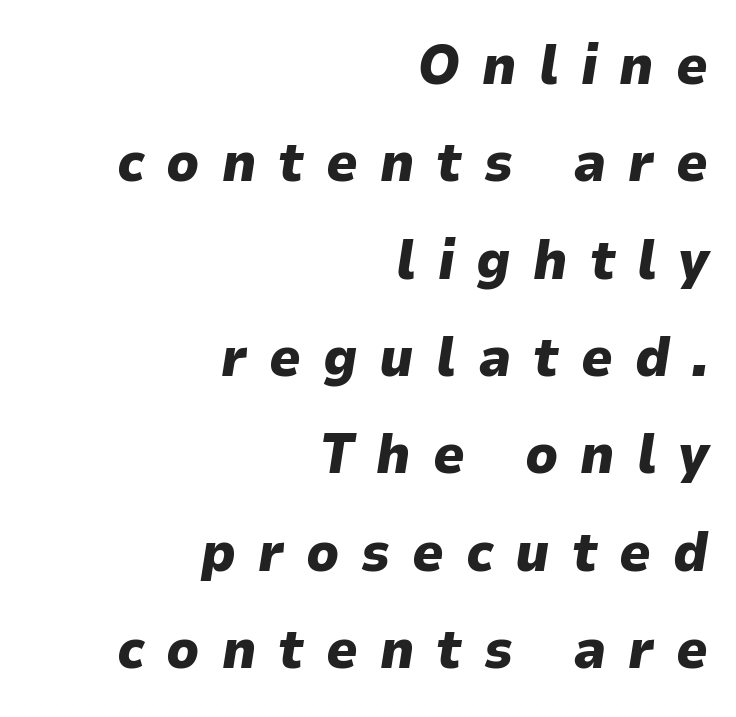
{"italic": "yes", "lean": "right", "slant_degrees": 9, "bold": "yes", "weight": "heavy", "width": "normal", "stroke_contrast": "low", "x_height": "medium", "monospaced": "no", "underline": "no", "align": "right", "line_spacing_ratio": 1.77, "letter_spacing": "wide", "letter_spacing_em": 0.4, "glyph_px": 55}
